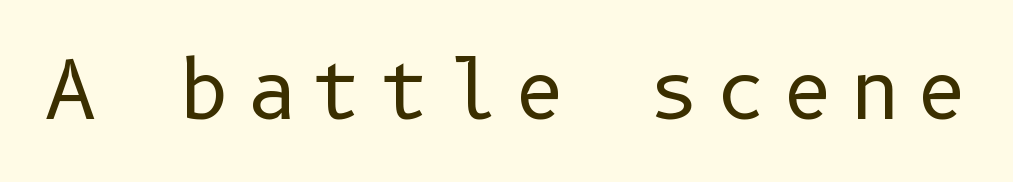
The image shows 78 px regular-weight sans-serif type, upright; set unusually wide letter spacing (+0.21 em), not underlined; low stroke contrast and a medium x-height.
